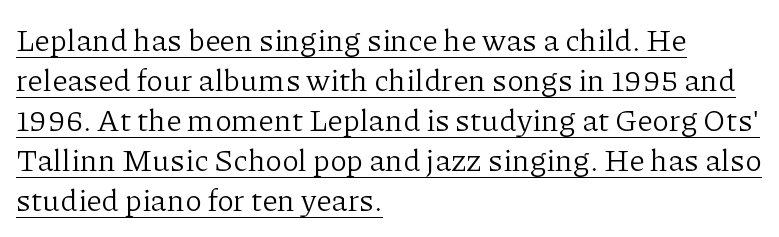
{"serif": "yes", "italic": "no", "bold": "no", "weight": "light", "width": "normal", "stroke_contrast": "low", "x_height": "medium", "monospaced": "no", "underline": "yes", "align": "left", "line_spacing": "normal", "line_spacing_ratio": 1.29, "letter_spacing": "normal", "letter_spacing_em": 0.0, "glyph_px": 31}
